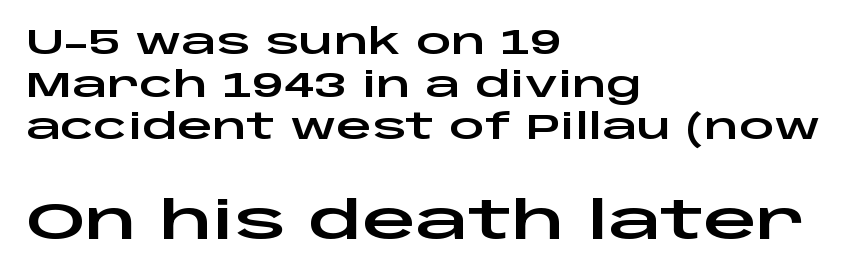
The image shows 53 px wide sans-serif type, upright; set left-aligned, line spacing 1.22x, normal letter spacing, not underlined; the second (bottom) block is 1.51x larger; low stroke contrast and a large x-height.
